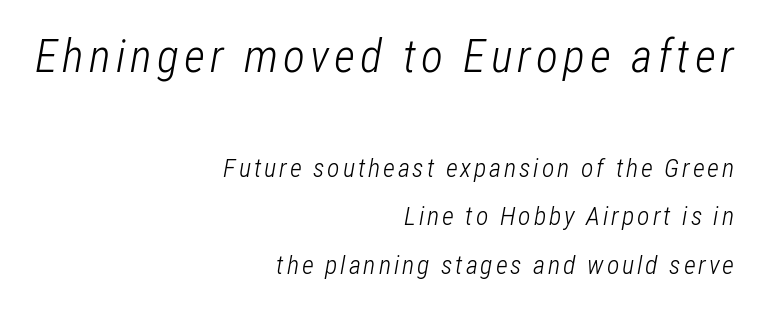
{"italic": "yes", "lean": "right", "slant_degrees": 12, "bold": "no", "weight": "light", "width": "condensed", "stroke_contrast": "low", "x_height": "medium", "monospaced": "no", "underline": "no", "align": "right", "line_spacing_ratio": 1.87, "larger_block": "first", "size_ratio": 1.77, "glyph_px": 46}
